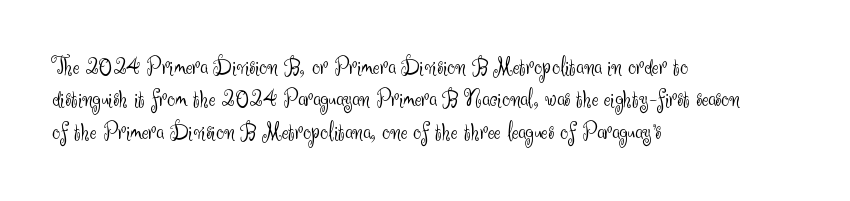
The words here are not underlined. Whoever set this chose a conventional vertical rhythm. Honestly, the letter spacing is just normal — you wouldn't notice it. Tall strokes in this sample are plumb rather than angled. Compared with a centered layout, this one pins lines to the left instead. The weight tops out at a normal text grade.
